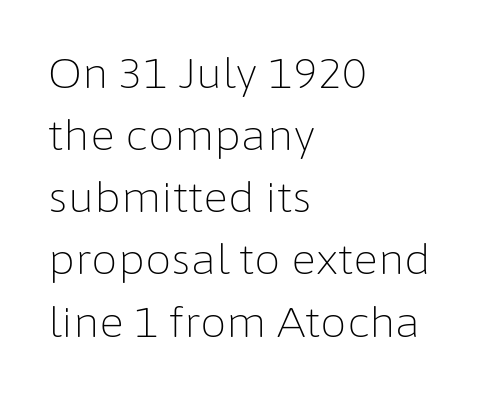
{"serif": "no", "italic": "no", "bold": "no", "weight": "light", "width": "normal", "stroke_contrast": "low", "x_height": "medium", "monospaced": "no", "underline": "no", "align": "left", "line_spacing": "normal", "line_spacing_ratio": 1.48, "letter_spacing": "normal", "letter_spacing_em": 0.0, "glyph_px": 42}
